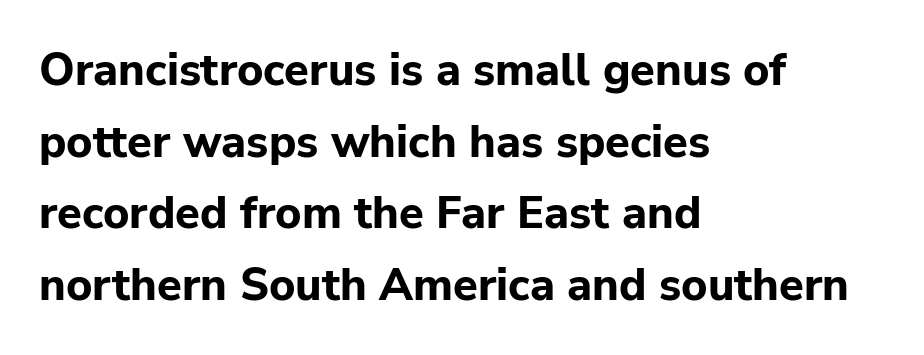
Horizontally, the lines are justified to the leading edge only. Strong, thick strokes mark this as bold type. Nobody drew a line under any word here. No extra tracking has been applied to these lines. Serifs: no, the terminals of the letterforms are clean.
